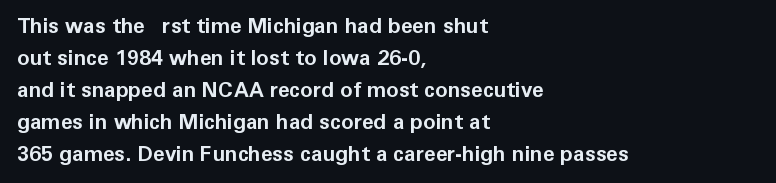
The image shows 21 px bold type, upright; set left-aligned, normal line spacing (1.52x), normal letter spacing, not underlined.
